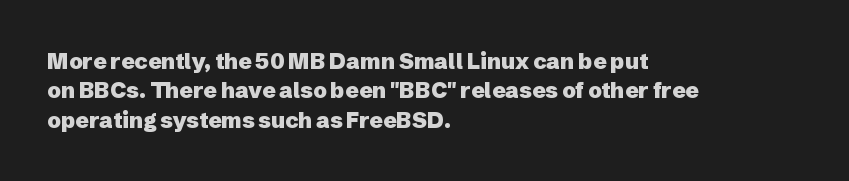
Q: Is the text bold? A: Yes.
Q: Is the text italic (slanted)? A: No, it is upright.
Q: Is the text underlined? A: No.
Q: How is the paragraph aligned? A: Left-aligned.
Q: Is the spacing between letters normal or unusually wide? A: Normal.
Q: Is the spacing between lines tight, normal or loose? A: Normal.
